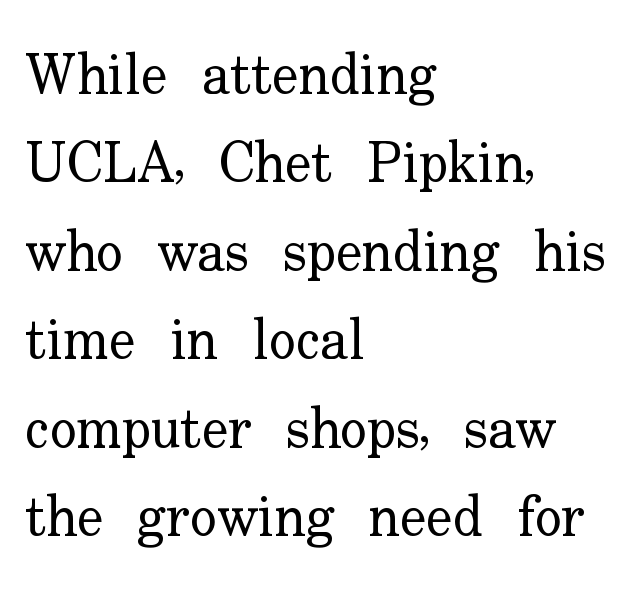
The image shows 56 px regular-weight serif type, upright; set left-aligned, normal line spacing (1.58x), normal letter spacing, not underlined; low stroke contrast and a small x-height.
